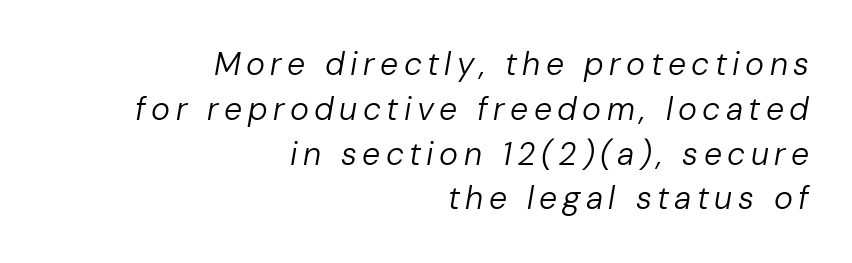
Clear beneath every line of the passage. Compared with typical paragraphs, the rows here are spaced about the same. No chunkiness to these letters — they're not bold. Tall strokes in this sample are angled rather than plumb.
